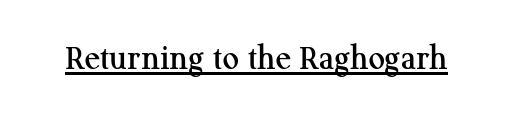
The image shows 36 px serif type, upright; set normal letter spacing, underlined; medium stroke contrast and a medium x-height.
